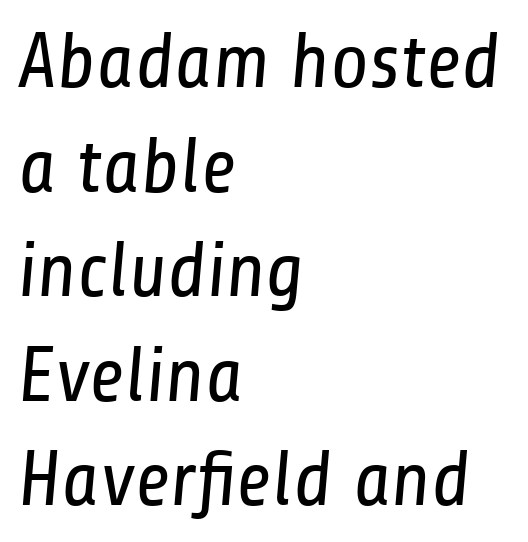
Heaviness? Minimal to ordinary, like unemphasized prose. The face used here is proportionally spaced, like ordinary book or web type. The face used here is a sans, in the tradition of grotesques and geometrics. A typesetter would call this zero additional tracking. A classic flush-left, rag-right setting is used for this passage.
